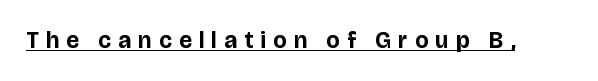
{"italic": "no", "bold": "yes", "underline": "yes", "letter_spacing": "wide", "letter_spacing_em": 0.32, "glyph_px": 23}
